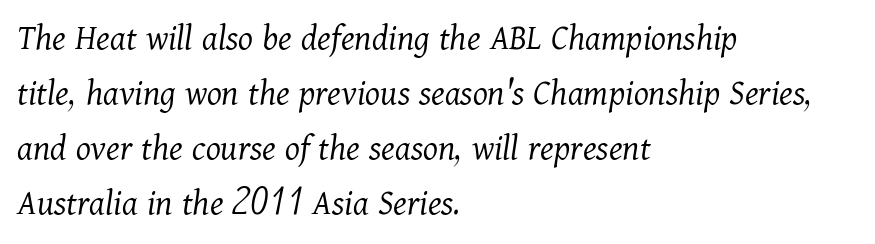
{"serif": "yes", "italic": "yes", "lean": "right", "slant_degrees": 11, "bold": "no", "weight": "light", "width": "normal", "stroke_contrast": "medium", "x_height": "medium", "monospaced": "no", "underline": "no", "align": "left", "line_spacing": "normal", "line_spacing_ratio": 1.45, "letter_spacing": "normal", "letter_spacing_em": 0.0, "glyph_px": 38}
